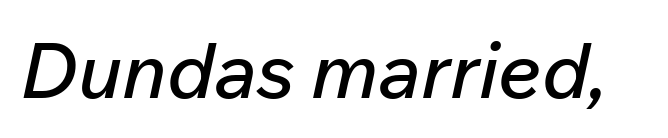
{"italic": "yes", "lean": "right", "slant_degrees": 12, "width": "normal", "stroke_contrast": "low", "x_height": "medium", "monospaced": "no", "underline": "no", "letter_spacing": "normal", "letter_spacing_em": 0.0, "glyph_px": 77}
